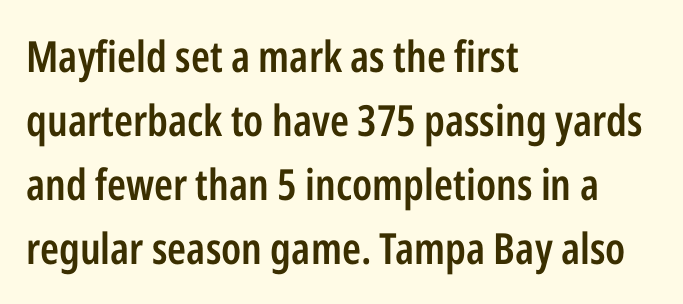
Style check: upright. Honestly, the row spacing looks completely unremarkable. Line beginnings align vertically; line endings do not. Students, note that the glyphs here touch the page at normal intervals. The face used here is a semibold: visibly heavier than regular, lighter than bold.
